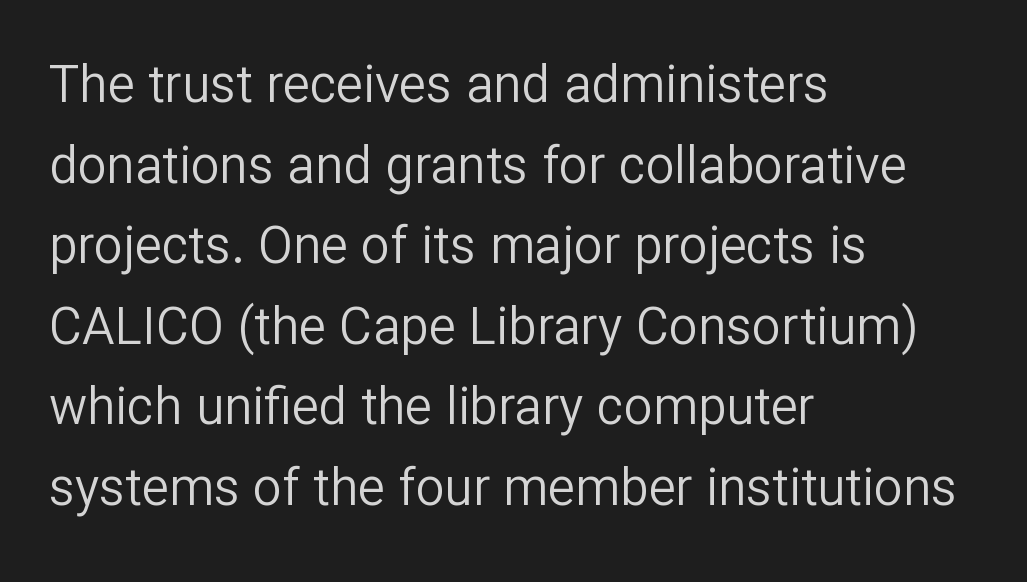
Q: Is the text bold? A: No.
Q: Is the text italic (slanted)? A: No, it is upright.
Q: Is the typeface a serif or a sans-serif typeface? A: Sans-serif.
Q: Is the text underlined? A: No.
Q: How is the paragraph aligned? A: Left-aligned.
Q: Is the spacing between letters normal or unusually wide? A: Normal.
Q: Is the spacing between lines tight, normal or loose? A: Normal.
Q: Width (condensed, normal, or wide)? A: Normal.
Q: Stroke contrast? A: Low.
Q: x-height? A: Medium.
Q: Monospaced? A: No.
